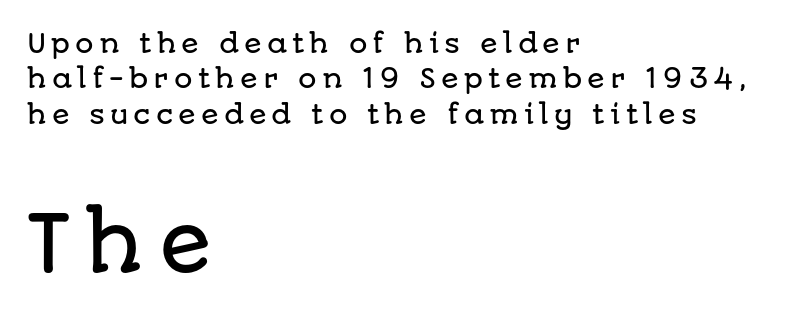
The line-height multiplier appears to be the usual default. Whoever set this made the second block the dominant, larger element. In terms of letterform style, serifs are entirely absent. In CSS terms this would be text-align: left. No italicization has been applied; the sample stays upright.
